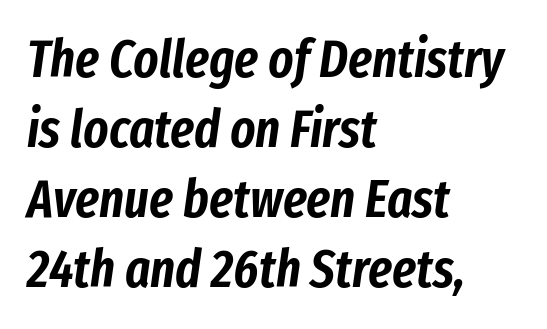
{"italic": "yes", "lean": "right", "slant_degrees": 8, "width": "condensed", "stroke_contrast": "low", "x_height": "medium", "monospaced": "no", "underline": "no", "align": "left", "line_spacing": "normal", "line_spacing_ratio": 1.32, "letter_spacing": "normal", "letter_spacing_em": 0.0, "glyph_px": 53}
